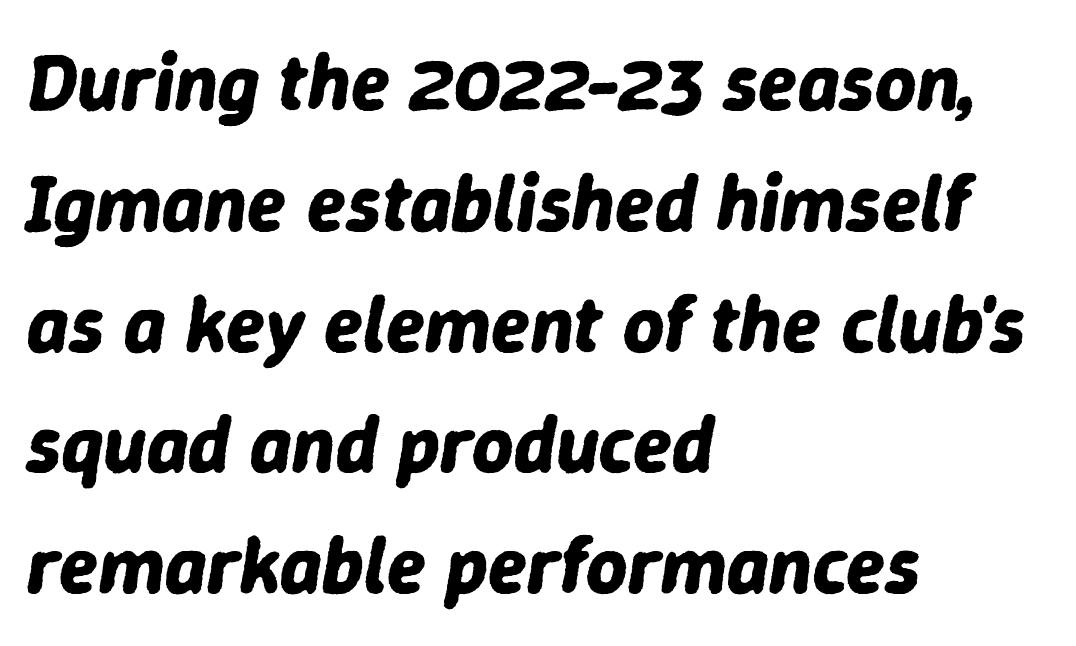
{"italic": "yes", "lean": "right", "slant_degrees": 9, "bold": "yes", "weight": "bold", "width": "normal", "stroke_contrast": "low", "x_height": "medium", "monospaced": "no", "underline": "no", "align": "left", "line_spacing": "normal", "line_spacing_ratio": 1.51, "letter_spacing": "normal", "letter_spacing_em": 0.0, "glyph_px": 80}
